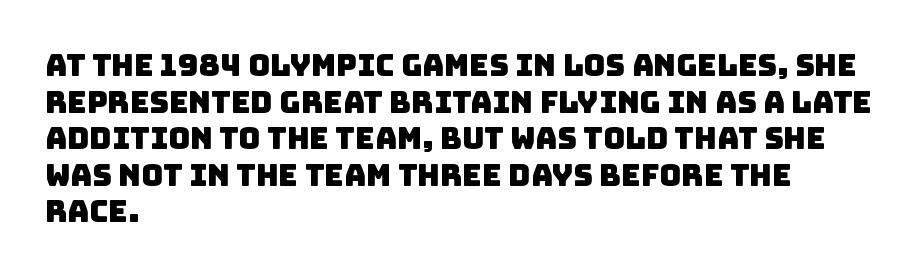
Q: Is the typeface a serif or a sans-serif typeface? A: Sans-serif.
Q: Is the text underlined? A: No.
Q: How is the paragraph aligned? A: Left-aligned.
Q: Is the spacing between letters normal or unusually wide? A: Normal.
Q: Width (condensed, normal, or wide)? A: Normal.
Q: Stroke contrast? A: Low.
Q: x-height? A: Large.
Q: Monospaced? A: No.
